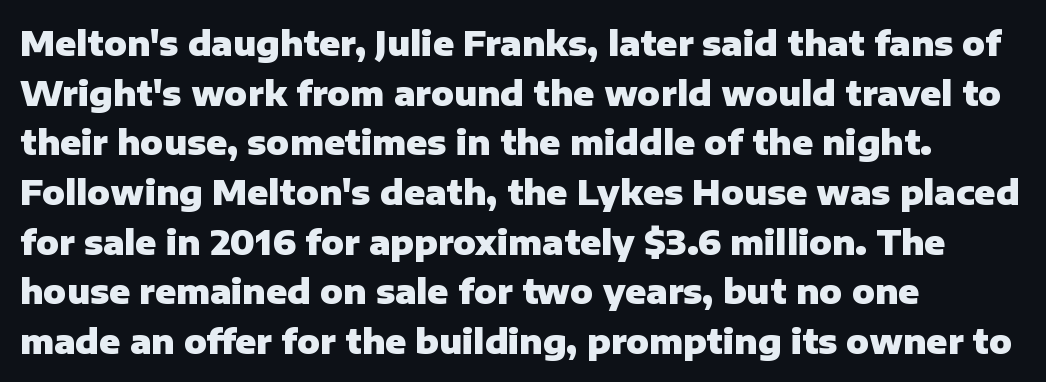
The image shows 34 px heavy sans-serif type, upright; set left-aligned, normal line spacing (1.46x), normal letter spacing, not underlined; low stroke contrast and a medium x-height.
